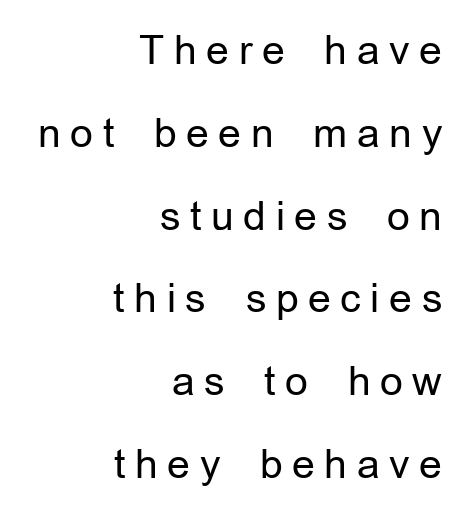
Q: Is the text bold? A: No.
Q: Is the text italic (slanted)? A: No, it is upright.
Q: Is the typeface a serif or a sans-serif typeface? A: Sans-serif.
Q: Is the text underlined? A: No.
Q: How is the paragraph aligned? A: Right-aligned.
Q: Is the spacing between letters normal or unusually wide? A: Unusually wide.
Q: Is the spacing between lines tight, normal or loose? A: Loose.
Q: Width (condensed, normal, or wide)? A: Normal.
Q: Stroke contrast? A: Low.
Q: x-height? A: Medium.
Q: Monospaced? A: No.
